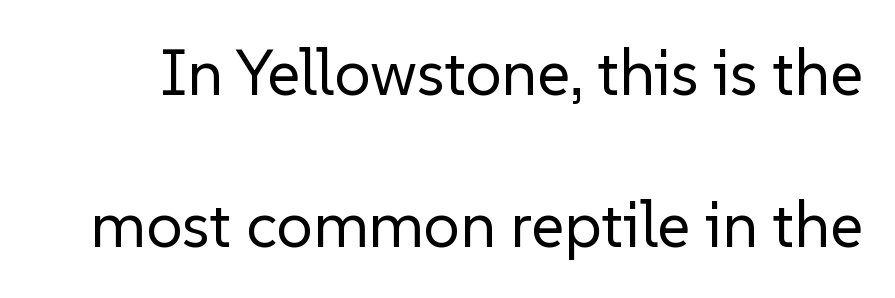
Q: Is the text bold? A: No.
Q: Is the text italic (slanted)? A: No, it is upright.
Q: Is the typeface a serif or a sans-serif typeface? A: Sans-serif.
Q: Is the text underlined? A: No.
Q: Is the spacing between letters normal or unusually wide? A: Normal.
Q: Is the spacing between lines tight, normal or loose? A: Loose.
Q: Width (condensed, normal, or wide)? A: Normal.
Q: Stroke contrast? A: Low.
Q: x-height? A: Medium.
Q: Monospaced? A: No.
